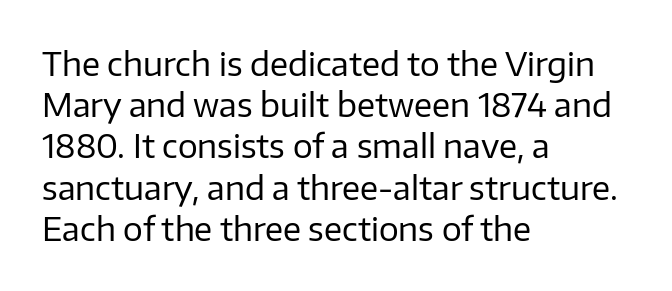
Q: Is the text bold? A: No.
Q: Is the text italic (slanted)? A: No, it is upright.
Q: Is the typeface a serif or a sans-serif typeface? A: Sans-serif.
Q: Is the text underlined? A: No.
Q: How is the paragraph aligned? A: Left-aligned.
Q: Is the spacing between letters normal or unusually wide? A: Normal.
Q: Is the spacing between lines tight, normal or loose? A: Normal.
Q: Width (condensed, normal, or wide)? A: Normal.
Q: Stroke contrast? A: Low.
Q: x-height? A: Medium.
Q: Monospaced? A: No.
